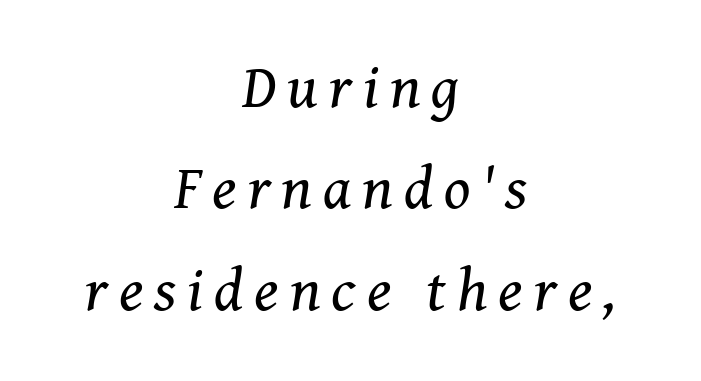
Q: Is the text bold? A: No.
Q: Is the text italic (slanted)? A: Yes, it leans right by about 8 degrees.
Q: Is the typeface a serif or a sans-serif typeface? A: Serif.
Q: Is the text underlined? A: No.
Q: How is the paragraph aligned? A: Centered.
Q: Is the spacing between lines tight, normal or loose? A: Normal.
Q: Width (condensed, normal, or wide)? A: Normal.
Q: Stroke contrast? A: Medium.
Q: x-height? A: Medium.
Q: Monospaced? A: No.
